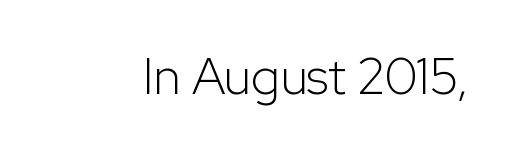
Underline: absent. Nothing heavy about these letters — not bold at all. The letters sit at their default tracking, neither squeezed nor spread. Looks like regular typesetting: each glyph gets only the width it needs. The lettering holds an erect, upright posture throughout.
